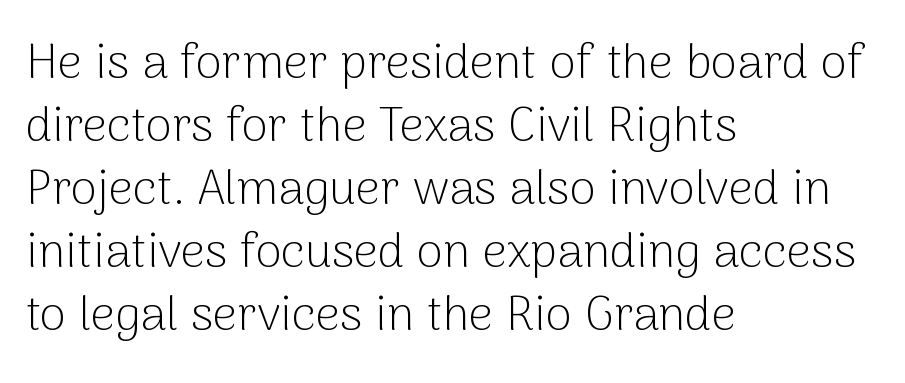
{"serif": "no", "italic": "no", "bold": "no", "weight": "light", "width": "normal", "stroke_contrast": "low", "x_height": "medium", "monospaced": "no", "underline": "no", "align": "left", "line_spacing": "normal", "line_spacing_ratio": 1.31, "letter_spacing": "normal", "letter_spacing_em": 0.0, "glyph_px": 48}
